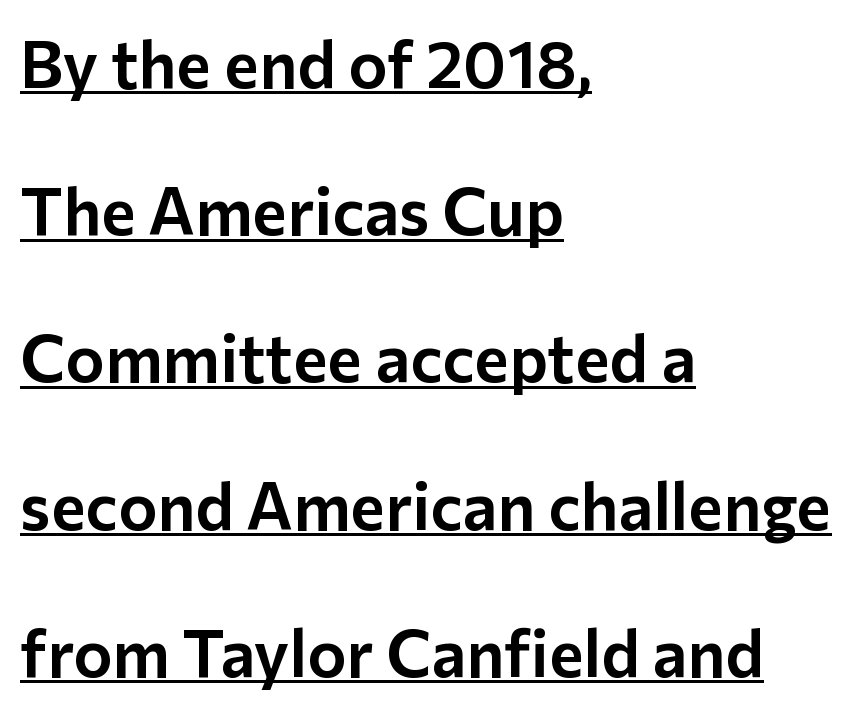
The designer dialed line spacing up above the default. Like a heading marked for emphasis, these lines bear an underscore. A typesetter would mark this as roman, not italic. Looks like regular typesetting: each glyph gets only the width it needs. The rendering shows plain stroke endings on the letterforms — a sans-serif design. Tracking value appears to be zero — textbook default spacing.
